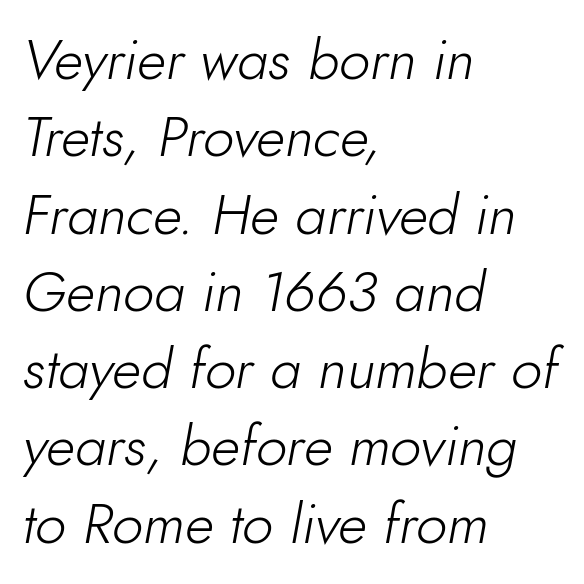
The image shows 56 px light type, italic (leaning right); set left-aligned, normal line spacing (1.38x), normal letter spacing, not underlined; low stroke contrast and a small x-height.
